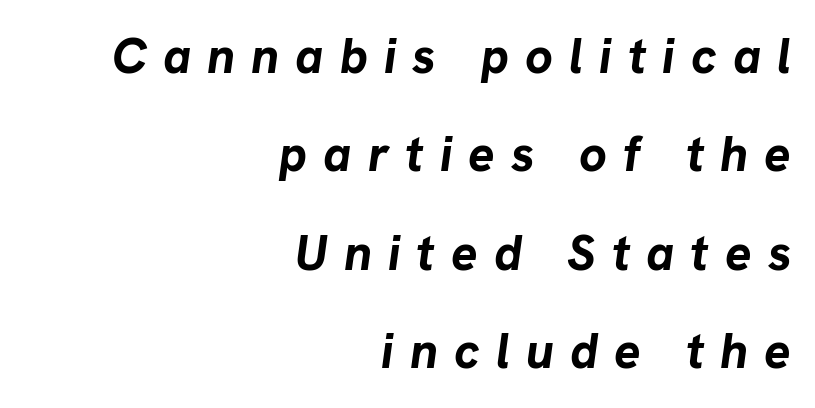
The image shows 49 px bold type, italic (leaning right); set right-aligned, loose line spacing (2.01x), unusually wide letter spacing (+0.33 em), not underlined; low stroke contrast and a medium x-height.
